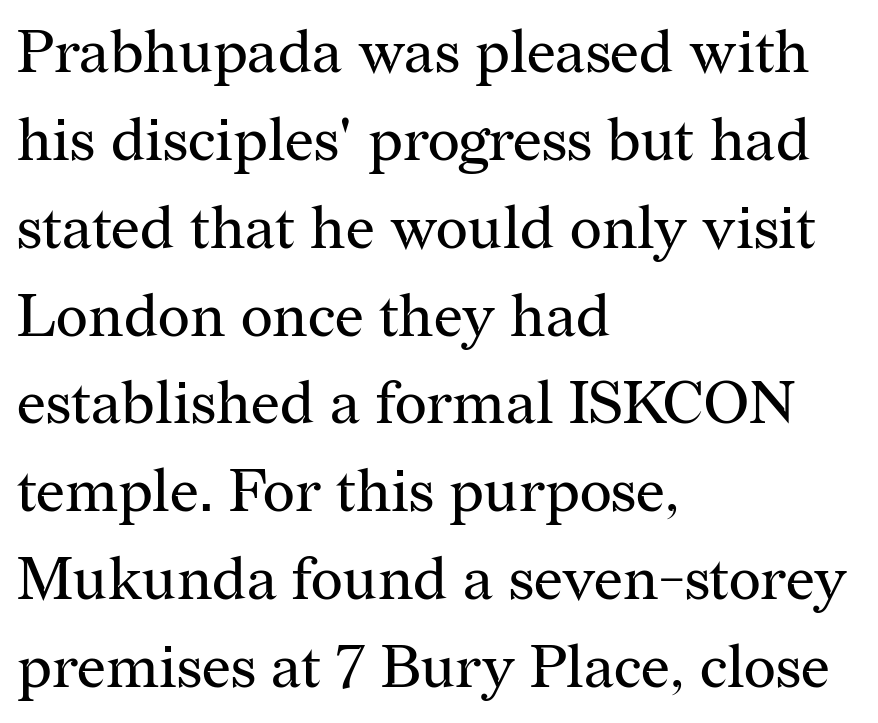
{"serif": "yes", "italic": "no", "bold": "no", "weight": "regular", "width": "normal", "stroke_contrast": "medium", "x_height": "medium", "monospaced": "no", "underline": "no", "align": "left", "line_spacing": "normal", "line_spacing_ratio": 1.44, "letter_spacing": "normal", "letter_spacing_em": 0.0, "glyph_px": 61}
